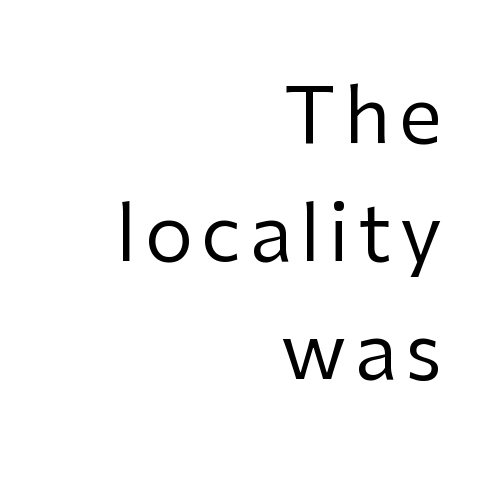
A flush-right, rag-left setting is used for this passage. The characters are drawn with everyday or finer stroke widths. Leading: standard. The font's upright variant was chosen for this text. A clean baseline with only descenders dipping below it. Does the type have serifs? No, each stem ends abruptly.
